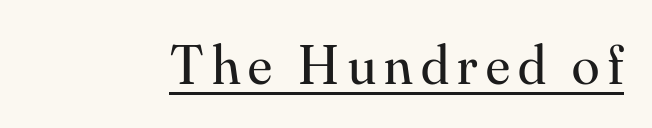
{"serif": "yes", "italic": "no", "bold": "no", "weight": "regular", "width": "normal", "stroke_contrast": "medium", "x_height": "small", "monospaced": "no", "underline": "yes", "glyph_px": 56}
